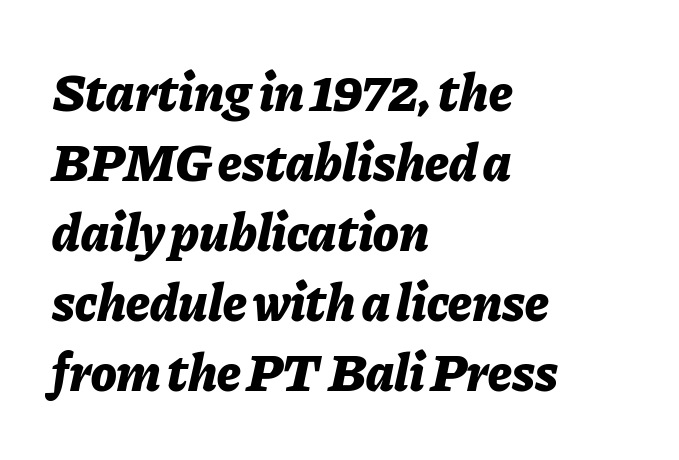
Leftover space on each line is placed entirely after the last word. The axis of the letterforms is tilted away from vertical. Has an underline been added? It has not. Is this a fixed-width face? No — the glyphs have proportional, varying widths. The typesetting leans heavy: a genuine bold. Spacing between characters is what you'd get straight out of the box.
